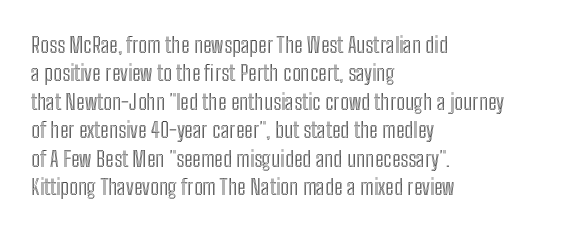
The image shows 22 px text type, upright; set left-aligned, normal line spacing (1.29x), normal letter spacing, not underlined.
